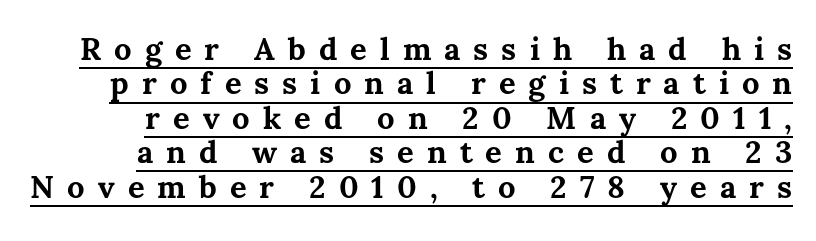
The image shows 31 px bold type, upright; set tight line spacing (1.11x), unusually wide letter spacing (+0.42 em), underlined; medium stroke contrast and a medium x-height.
